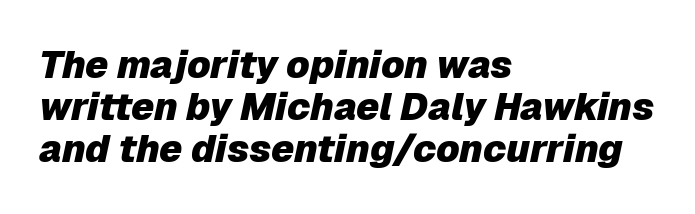
Underlining? Definitely not there. Quick note: interline space is minimal. The rendering uses a bold face; every stroke is thick and dark. Typeset ragged right — the left edge is the straight one. Compared with typical body copy, the letter spacing here is the same. Character widths vary here, with narrow letters taking less room than wide ones.
